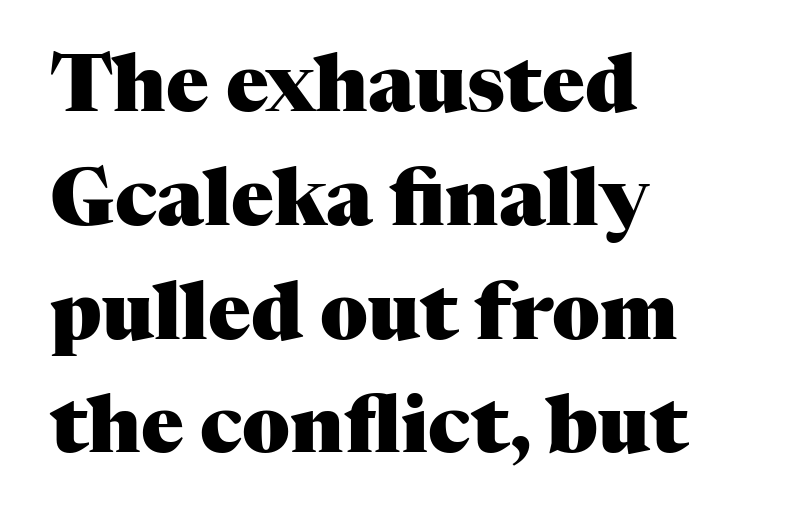
Underlining? Definitely not there. Character widths vary here, with narrow letters taking less room than wide ones. Little horizontal feet cap the strokes, marking this as serif type. Quick note: interline space is typical. The line texture is even and compact thanks to regular tracking.
